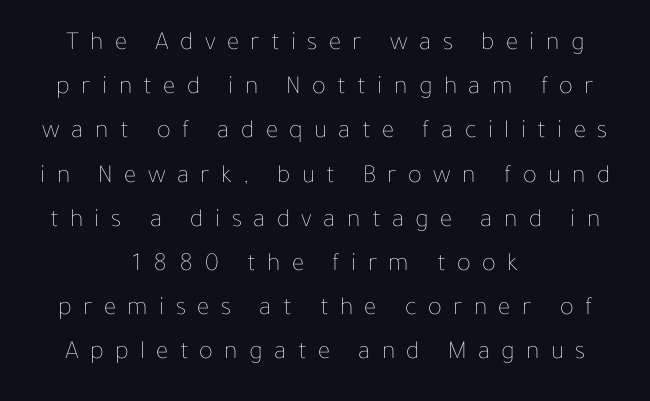
{"italic": "no", "bold": "no", "underline": "no", "align": "center", "line_spacing": "normal", "line_spacing_ratio": 1.7, "letter_spacing": "wide", "letter_spacing_em": 0.44, "glyph_px": 26}
